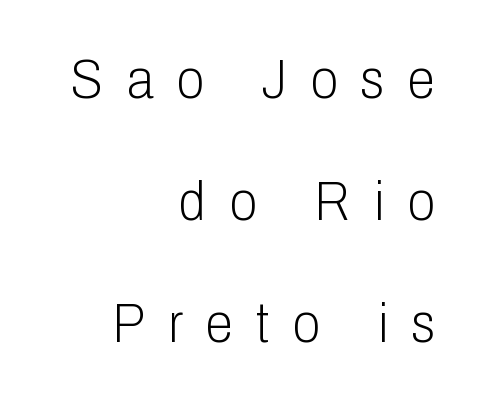
The passage shown stacks its lines with a broad gap. One-word summary of the alignment: right. The rendering inserts visible extra space after every character. I'd call this a sans setting — the letters go barefoot.
